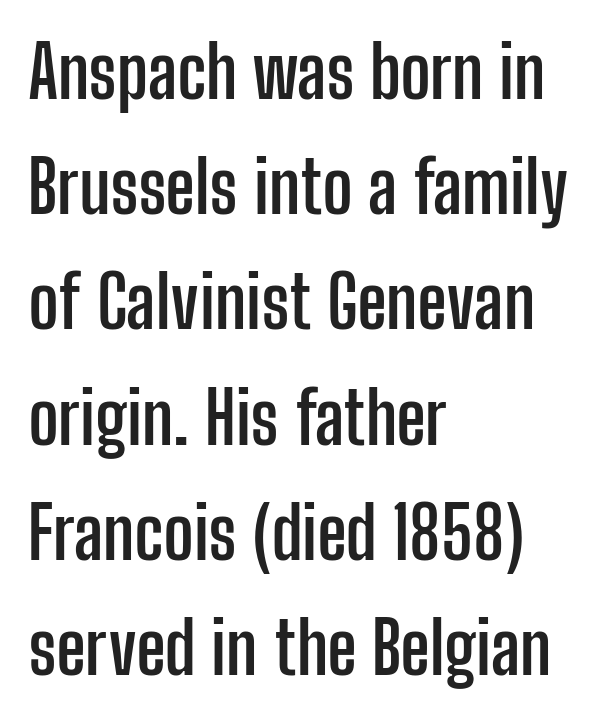
Line spacing here is normal. Font category for this specimen: sans-serif. This rendering features lettering with no underline. Teacher's note: observe the even left margin — that is flush-left alignment.
